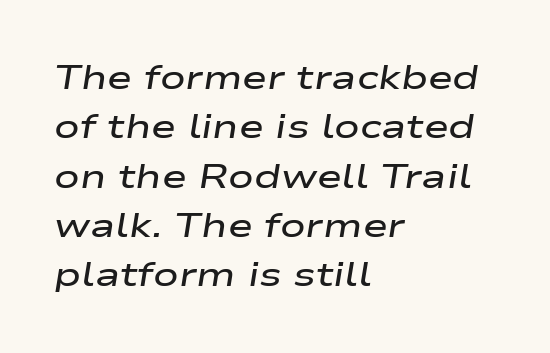
{"italic": "yes", "lean": "right", "slant_degrees": 9, "bold": "semi", "weight": "semibold", "width": "wide", "stroke_contrast": "low", "x_height": "medium", "monospaced": "no", "underline": "no", "align": "left", "line_spacing": "normal", "line_spacing_ratio": 1.45, "letter_spacing": "normal", "letter_spacing_em": 0.0, "glyph_px": 34}
